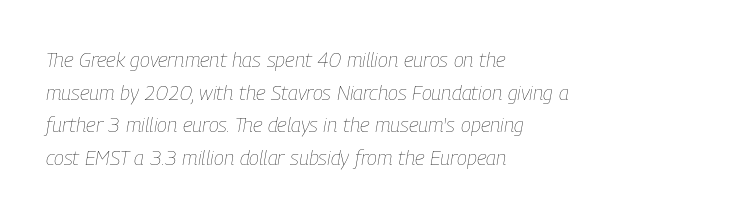
Q: Is the text bold? A: No.
Q: Is the text italic (slanted)? A: Yes, it leans right by about 9 degrees.
Q: Is the text underlined? A: No.
Q: How is the paragraph aligned? A: Left-aligned.
Q: Is the spacing between letters normal or unusually wide? A: Normal.
Q: Is the spacing between lines tight, normal or loose? A: Normal.
